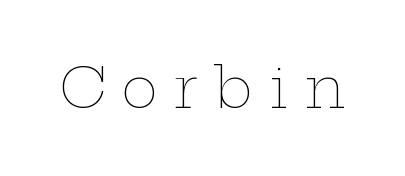
Q: Is the text bold? A: No.
Q: Is the text italic (slanted)? A: No, it is upright.
Q: Is the text underlined? A: No.
Q: Is the spacing between letters normal or unusually wide? A: Unusually wide.
Q: Width (condensed, normal, or wide)? A: Wide.
Q: Stroke contrast? A: Low.
Q: x-height? A: Medium.
Q: Monospaced? A: No.
